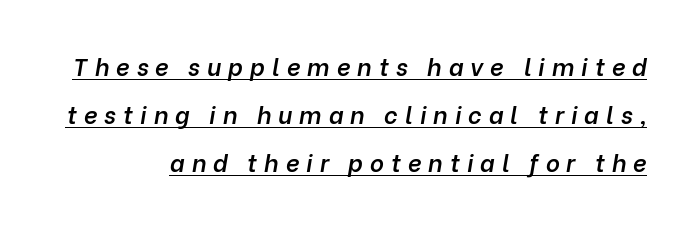
The image shows 24 px text type, italic (leaning right); set loose line spacing (2.0x), unusually wide letter spacing (+0.29 em), underlined.
